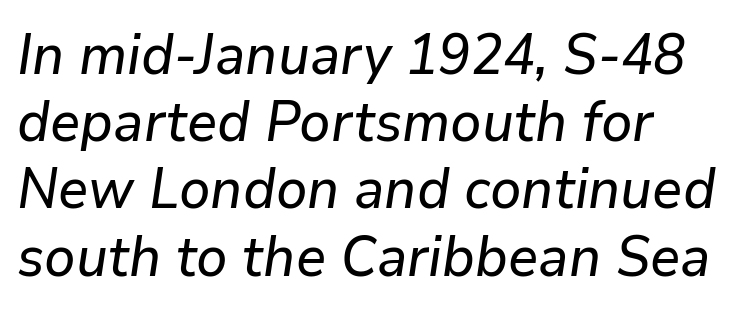
Quick note: underline off. Think of a printed novel: that variable character pitch is what you see here. Is the letter spacing exaggerated? No — it looks like the ordinary default. Would a proofreader flag this as italicized? Yes.
